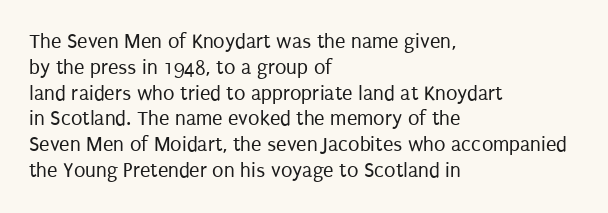
Q: Is the text bold? A: No.
Q: Is the text italic (slanted)? A: No, it is upright.
Q: Is the text underlined? A: No.
Q: How is the paragraph aligned? A: Left-aligned.
Q: Is the spacing between letters normal or unusually wide? A: Normal.
